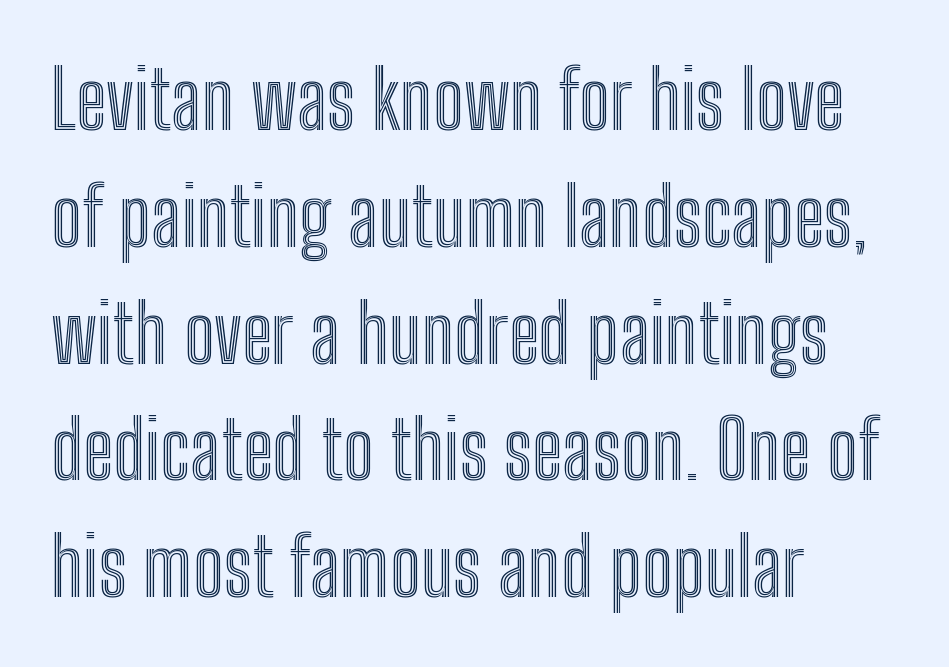
Q: Is the text italic (slanted)? A: No, it is upright.
Q: Is the text underlined? A: No.
Q: How is the paragraph aligned? A: Left-aligned.
Q: Is the spacing between letters normal or unusually wide? A: Normal.
Q: Is the spacing between lines tight, normal or loose? A: Normal.
Q: Width (condensed, normal, or wide)? A: Condensed.
Q: x-height? A: Medium.
Q: Monospaced? A: No.
